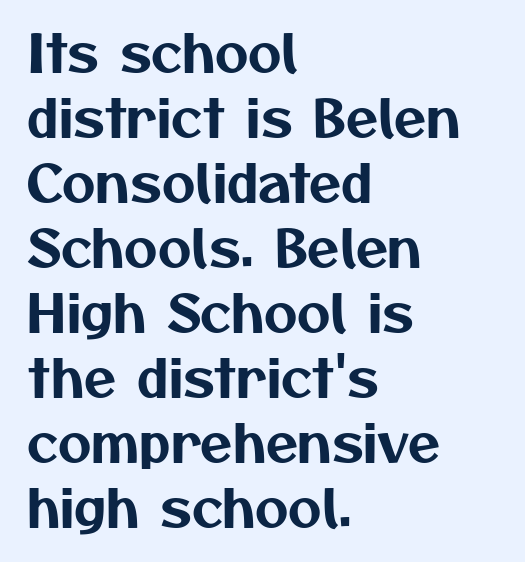
The block of text has a typical density, with ordinary space between rows. The text block is weighted toward the left margin, trailing off unevenly rightward. Stroke terminals: plain, sans-serif. The passage shown is typed in a proportional face where columns would drift. Descenders hang freely into open space.
